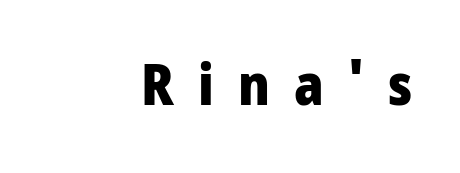
Q: Is the text bold? A: Yes.
Q: Is the text italic (slanted)? A: No, it is upright.
Q: Is the typeface a serif or a sans-serif typeface? A: Sans-serif.
Q: Is the text underlined? A: No.
Q: How is the paragraph aligned? A: Right-aligned.
Q: Is the spacing between letters normal or unusually wide? A: Unusually wide.
Q: Width (condensed, normal, or wide)? A: Condensed.
Q: Stroke contrast? A: Low.
Q: x-height? A: Large.
Q: Monospaced? A: No.
